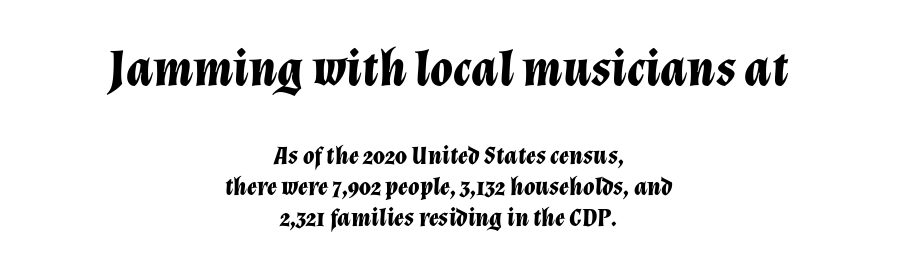
The image shows 52 px bold type, italic (leaning right); set centered, line spacing 1.2x, normal letter spacing, not underlined; the first (top) block is 2.0x larger; low stroke contrast and a medium x-height.
